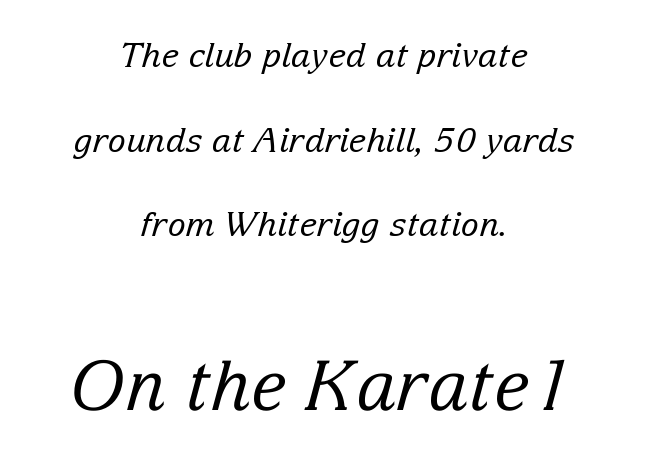
This rendering employs a face with finishing strokes, i.e., a serif. Whoever set this made the second block the dominant, larger element. Italic: yes, the glyphs are oblique. Here the designer chose a conventional face with non-uniform glyph widths. Alignment: centered. The line-height multiplier appears high, well above default.
